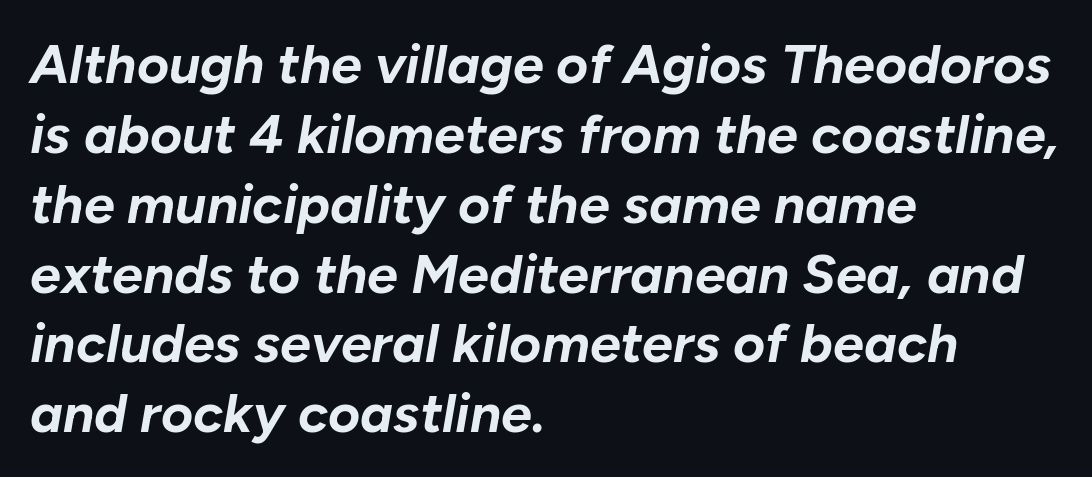
The image shows 55 px bold type, italic (leaning right); set left-aligned, normal line spacing (1.27x), normal letter spacing, not underlined; low stroke contrast and a medium x-height.
